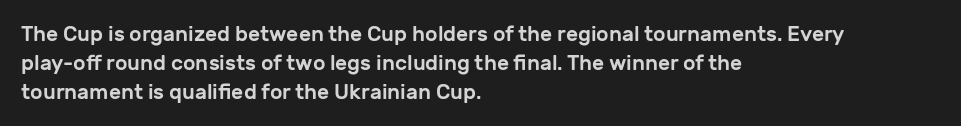
{"italic": "no", "underline": "no", "align": "left", "line_spacing": "normal", "line_spacing_ratio": 1.37, "letter_spacing": "normal", "letter_spacing_em": 0.0, "glyph_px": 21}
